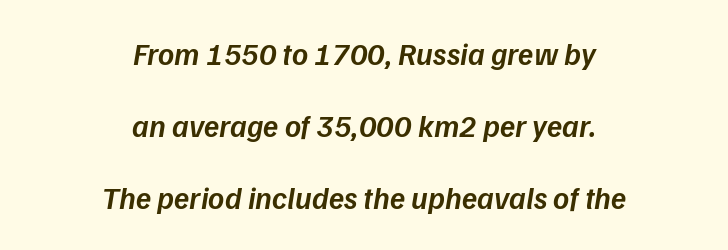
The image shows 31 px semibold type, italic (leaning right); set centered, loose line spacing (2.33x), normal letter spacing, not underlined; low stroke contrast and a medium x-height.
